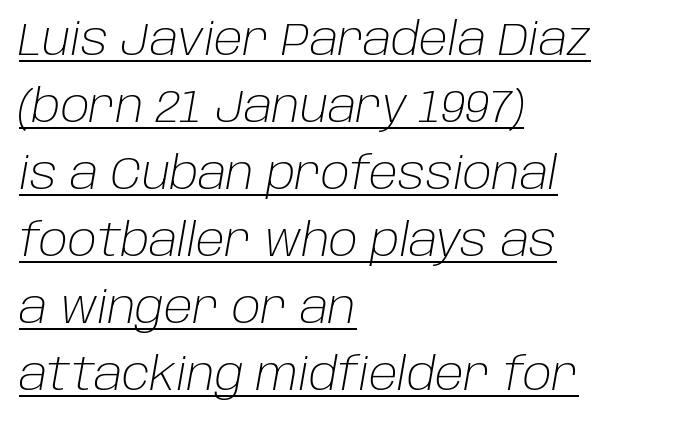
Vertical stems look standard width or narrower in stroke. Standard letterfit; no display-style spreading of the glyphs. Casual observation: everything's shoved over to the left. The letters advance in unequal steps, a hallmark of proportional type. You can see a thin bar hugging the bottom of the glyphs.
